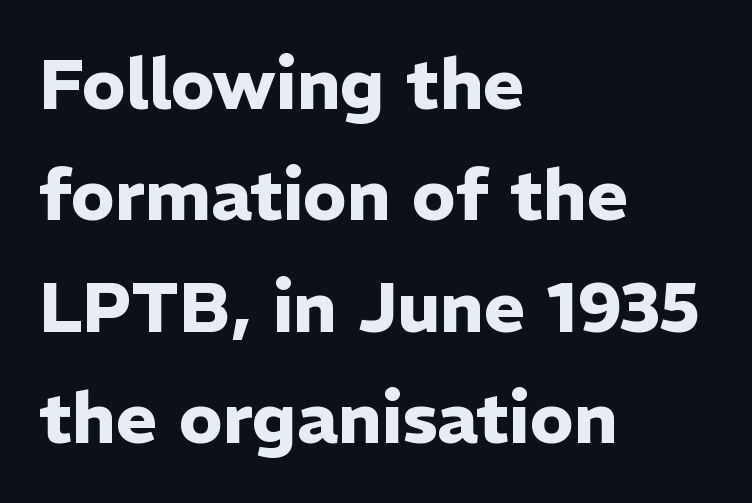
{"serif": "no", "italic": "no", "bold": "yes", "weight": "heavy", "width": "normal", "stroke_contrast": "low", "x_height": "medium", "monospaced": "no", "underline": "no", "align": "left", "line_spacing": "normal", "line_spacing_ratio": 1.57, "letter_spacing": "normal", "letter_spacing_em": 0.0, "glyph_px": 71}
